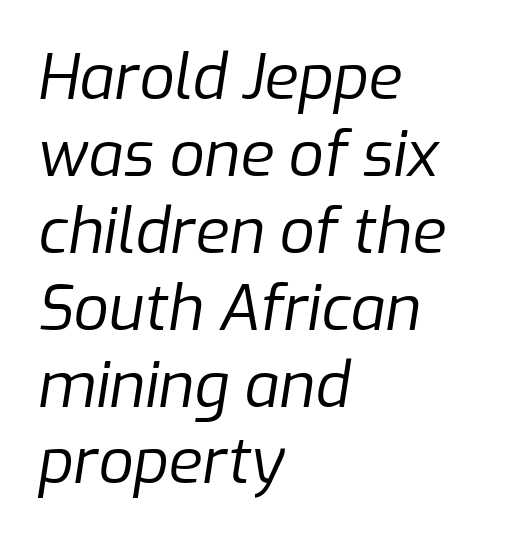
{"italic": "yes", "lean": "right", "slant_degrees": 9, "bold": "no", "weight": "regular", "width": "normal", "stroke_contrast": "low", "x_height": "medium", "monospaced": "no", "underline": "no", "align": "left", "line_spacing_ratio": 1.24, "letter_spacing": "normal", "letter_spacing_em": 0.0, "glyph_px": 62}
